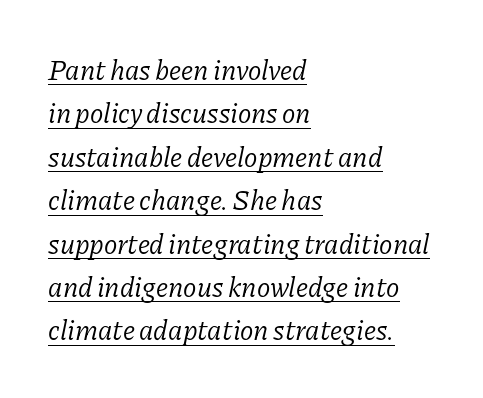
Q: Is the text bold? A: No.
Q: Is the text italic (slanted)? A: Yes, it leans right by about 11 degrees.
Q: Is the typeface a serif or a sans-serif typeface? A: Serif.
Q: Is the text underlined? A: Yes.
Q: How is the paragraph aligned? A: Left-aligned.
Q: Is the spacing between letters normal or unusually wide? A: Normal.
Q: Is the spacing between lines tight, normal or loose? A: Normal.
Q: Width (condensed, normal, or wide)? A: Normal.
Q: Stroke contrast? A: Low.
Q: x-height? A: Medium.
Q: Monospaced? A: No.
